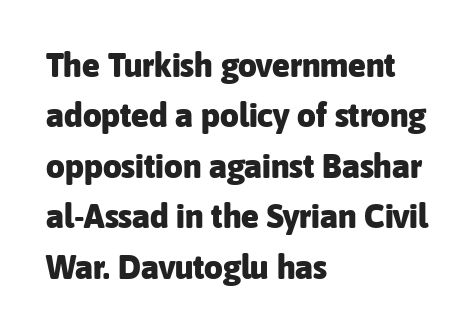
The image shows 33 px heavy sans-serif type, upright; set left-aligned, normal line spacing (1.53x), normal letter spacing, not underlined; low stroke contrast and a medium x-height.
